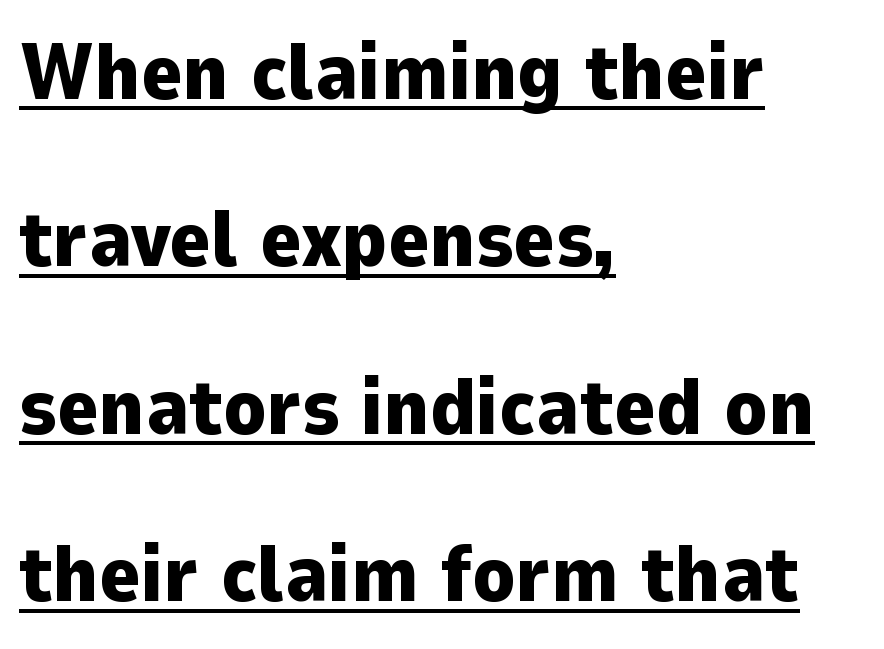
Q: Is the text bold? A: Yes.
Q: Is the text italic (slanted)? A: No, it is upright.
Q: Is the typeface a serif or a sans-serif typeface? A: Sans-serif.
Q: Is the text underlined? A: Yes.
Q: How is the paragraph aligned? A: Left-aligned.
Q: Is the spacing between letters normal or unusually wide? A: Normal.
Q: Is the spacing between lines tight, normal or loose? A: Loose.
Q: Width (condensed, normal, or wide)? A: Normal.
Q: Stroke contrast? A: Low.
Q: x-height? A: Medium.
Q: Monospaced? A: No.
